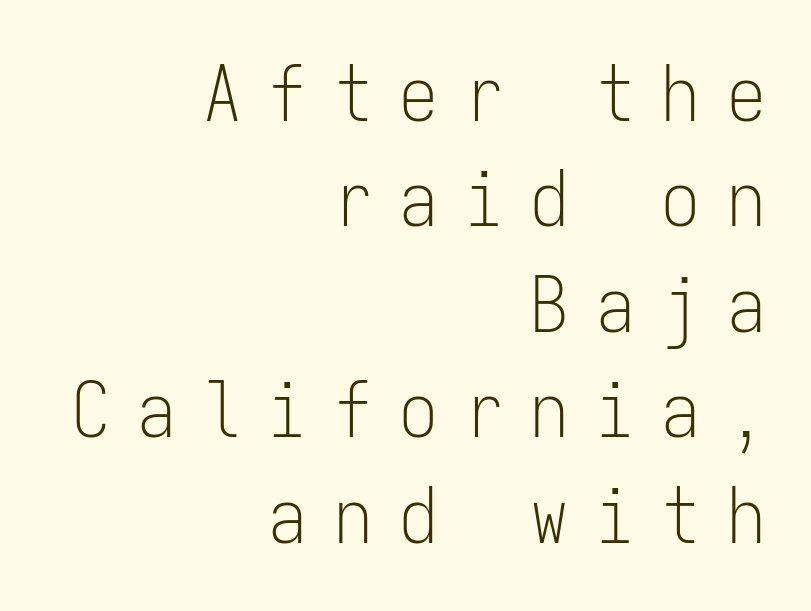
Q: Is the text bold? A: No.
Q: Is the text italic (slanted)? A: No, it is upright.
Q: Is the typeface a serif or a sans-serif typeface? A: Sans-serif.
Q: Is the text underlined? A: No.
Q: How is the paragraph aligned? A: Right-aligned.
Q: Is the spacing between letters normal or unusually wide? A: Unusually wide.
Q: Is the spacing between lines tight, normal or loose? A: Normal.
Q: Width (condensed, normal, or wide)? A: Condensed.
Q: Stroke contrast? A: Low.
Q: x-height? A: Medium.
Q: Monospaced? A: Yes.
